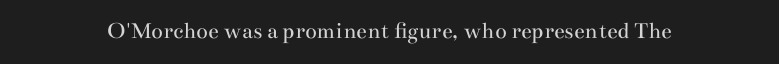
Only glyphs here, with clear space below each row. Notice how the stems are strictly vertical — no italics here. Between one letter and the next there's only the usual sliver of space. Is this a heavy cut? Hardly; it is regular or lighter.
